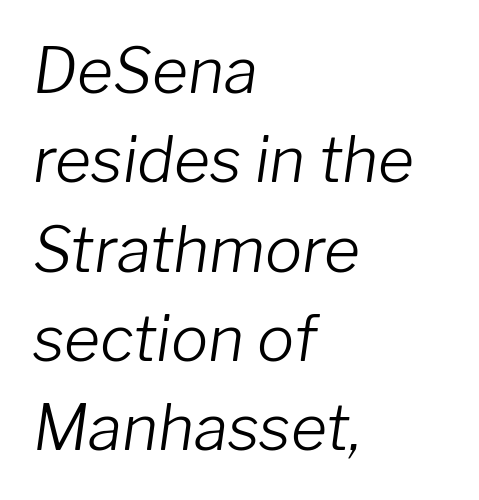
{"italic": "yes", "lean": "right", "slant_degrees": 8, "bold": "no", "weight": "light", "width": "normal", "stroke_contrast": "low", "x_height": "medium", "monospaced": "no", "underline": "no", "align": "left", "line_spacing": "normal", "line_spacing_ratio": 1.44, "letter_spacing": "normal", "letter_spacing_em": 0.0, "glyph_px": 62}
